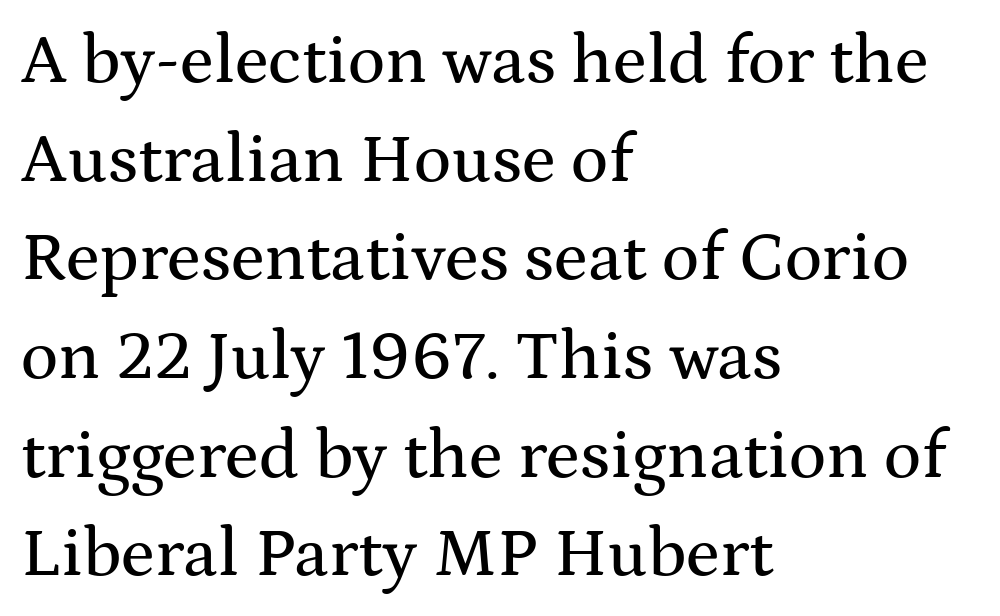
A bare baseline throughout the passage. Tall strokes in this sample are plumb rather than angled. A typesetter would call this proportional, since set widths differ per character. Here the glyphs are tracked normally, forming tight word shapes. Observe the serifs anchoring each vertical stroke in this sample. Visually the block forms a straight wall on the left and a jagged coastline on the right.
